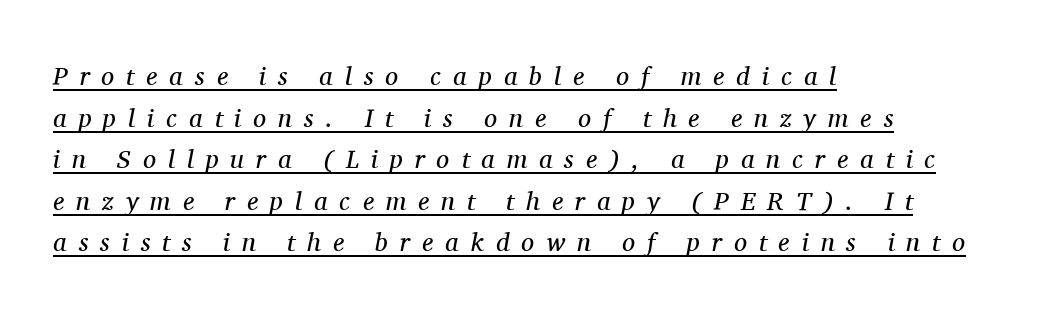
The image shows 26 px text type, italic (leaning right); set left-aligned, normal line spacing (1.6x), unusually wide letter spacing (+0.46 em), underlined.
